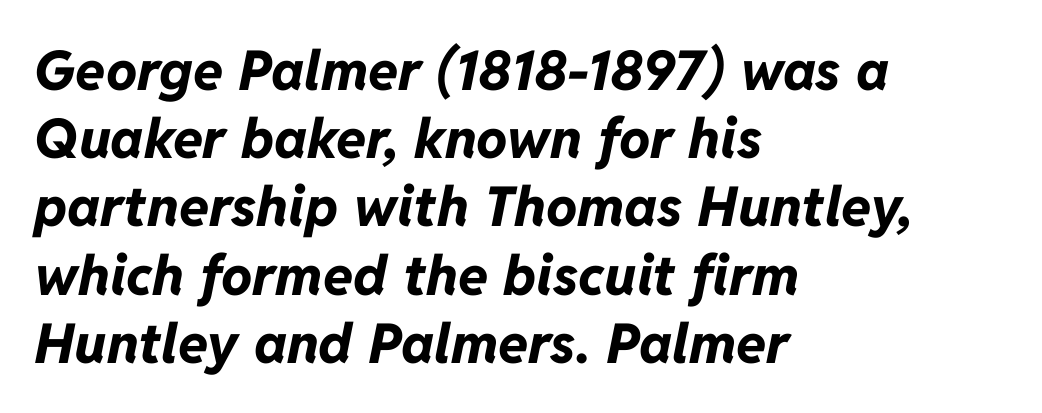
The image shows 55 px bold type, italic (leaning right); set left-aligned, line spacing 1.24x, normal letter spacing, not underlined; low stroke contrast and a medium x-height.
